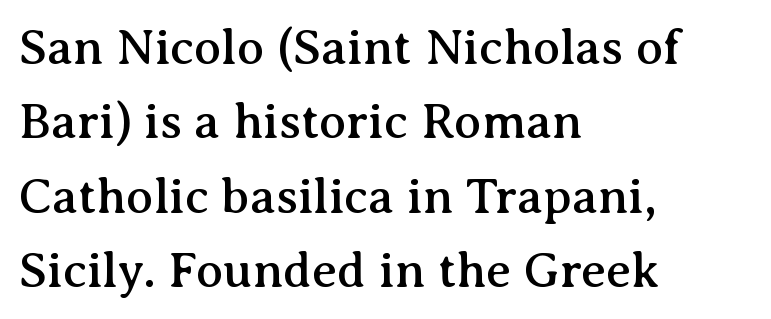
If you drew a line through each stem, it would be perfectly vertical. This sample has the flowing, uneven cadence of proportional lettering. Is this a sans? No — the strokes have serifs. The letters sit at their default tracking, neither squeezed nor spread. Successive baselines arrive at the customary interval. The lines are quadded left.
